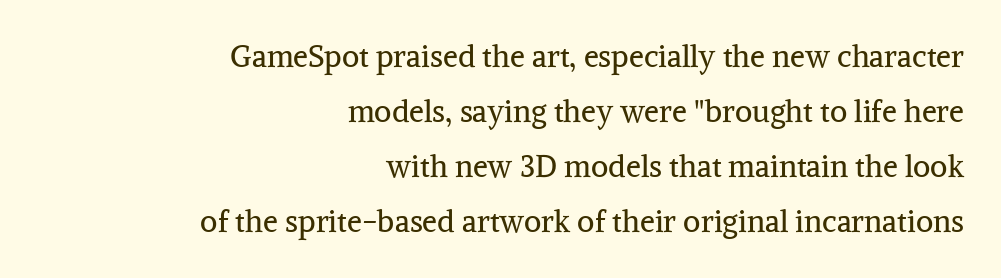
A bare baseline throughout the passage. Spacing verdict: proportional, widths tailored to each character. Typeset ragged left — the right edge is the straight one. The specimen reads as upright at a glance. No extra ink here — the face is not bold. What kind of face is this? One with serifs.
